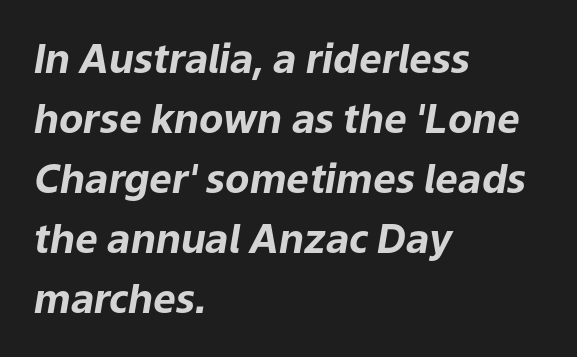
The image shows 40 px bold type, italic (leaning right); set left-aligned, normal line spacing (1.5x), normal letter spacing, not underlined; low stroke contrast and a medium x-height.
